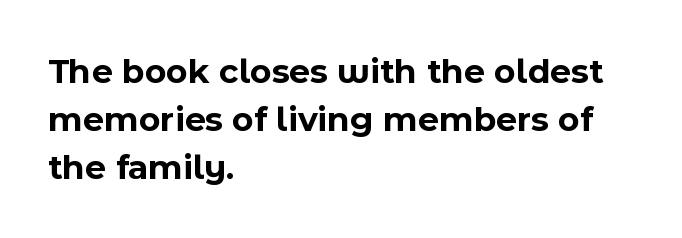
Q: Is the text bold? A: Yes.
Q: Is the text italic (slanted)? A: No, it is upright.
Q: Is the typeface a serif or a sans-serif typeface? A: Sans-serif.
Q: Is the text underlined? A: No.
Q: How is the paragraph aligned? A: Left-aligned.
Q: Is the spacing between letters normal or unusually wide? A: Normal.
Q: Is the spacing between lines tight, normal or loose? A: Normal.
Q: Width (condensed, normal, or wide)? A: Normal.
Q: x-height? A: Medium.
Q: Monospaced? A: No.
